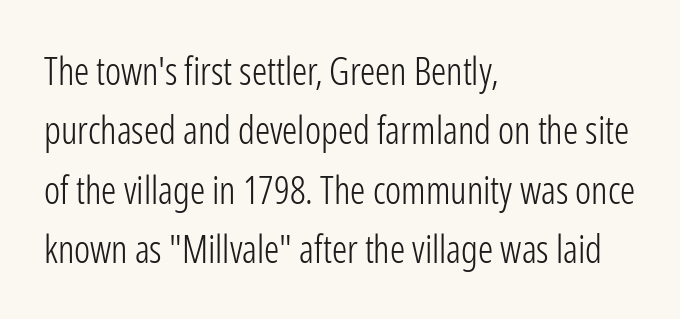
{"serif": "no", "italic": "no", "bold": "no", "weight": "light", "width": "condensed", "stroke_contrast": "low", "x_height": "medium", "monospaced": "no", "underline": "no", "align": "left", "line_spacing": "normal", "line_spacing_ratio": 1.56, "letter_spacing": "normal", "letter_spacing_em": 0.0, "glyph_px": 38}
